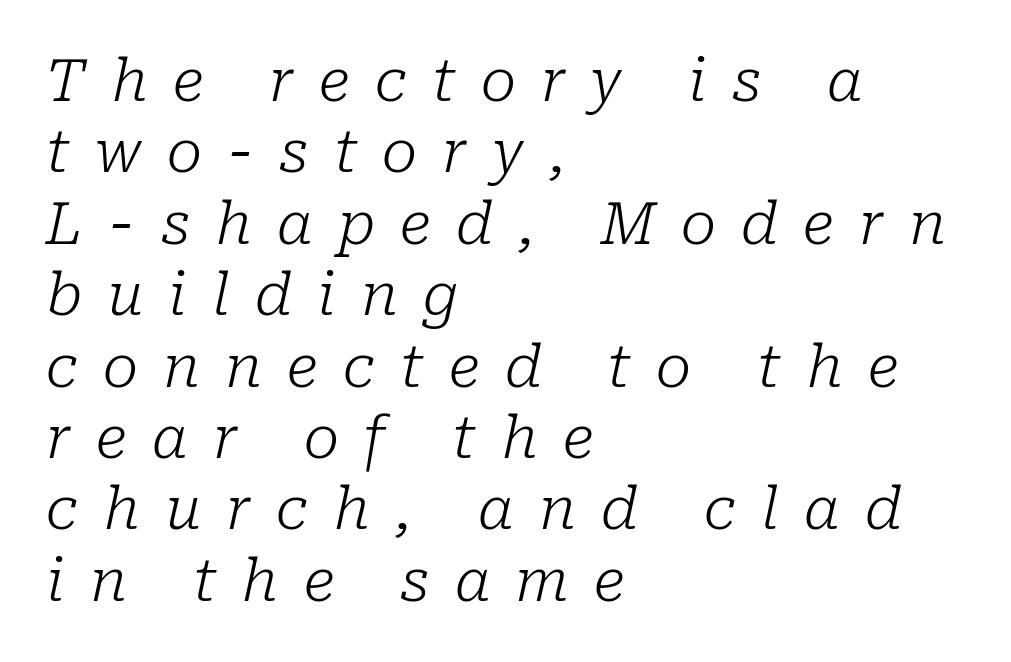
The rendering applies a slant to the glyphs. These lines stack with their left ends in a neat column. The characters are drawn with everyday or finer stroke widths. The gaps between neighbouring characters are conspicuously large.
